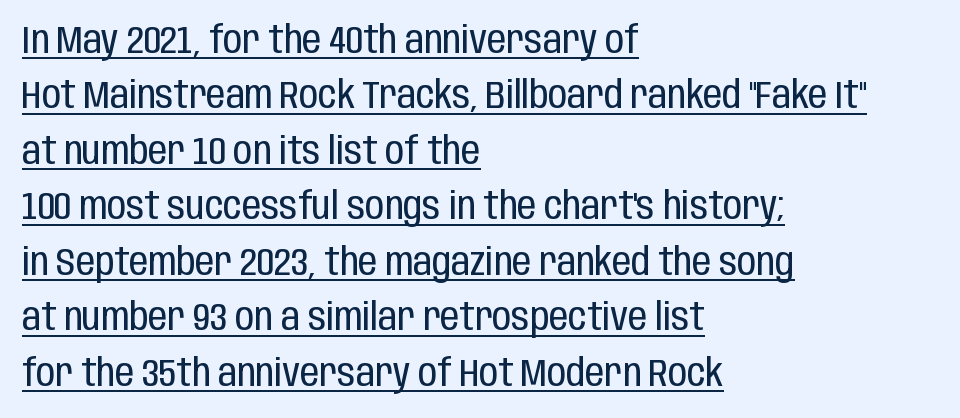
{"serif": "no", "italic": "no", "bold": "no", "weight": "regular", "width": "condensed", "stroke_contrast": "low", "x_height": "large", "monospaced": "no", "underline": "yes", "align": "left", "line_spacing": "normal", "line_spacing_ratio": 1.46, "letter_spacing": "normal", "letter_spacing_em": 0.0, "glyph_px": 38}
